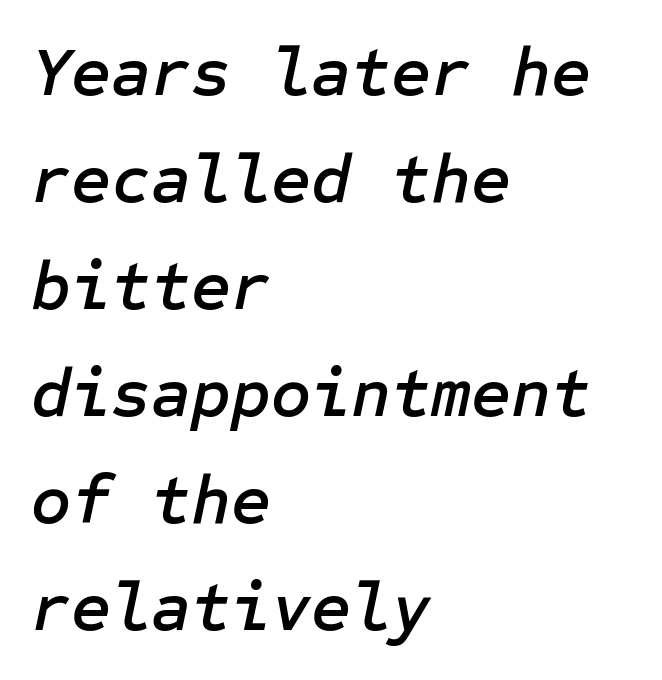
Baseline-to-baseline distance is the conventional proportion of letter height. Compared with typical body copy, the letter spacing here is the same. The lettering tilts uniformly, giving the passage an italic look. Any mark beneath the type? The region is blank. Horizontally, the lines are justified to the leading edge only.
